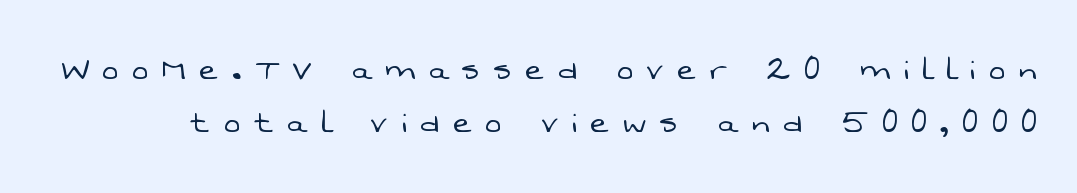
This sample uses a sans-serif face. Varying glyph widths throughout — classic text-font behaviour. Ink coverage per letter is moderate at most. These lines have a slow, spaced-out rhythm from letter to letter.
